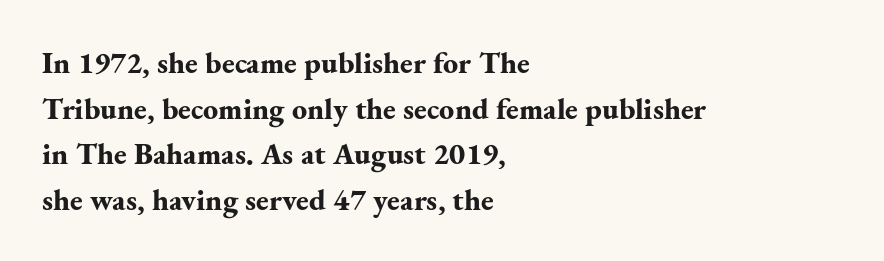
The image shows 30 px bold serif type, upright; set left-aligned, normal line spacing (1.52x), normal letter spacing, not underlined; medium stroke contrast and a small x-height.
